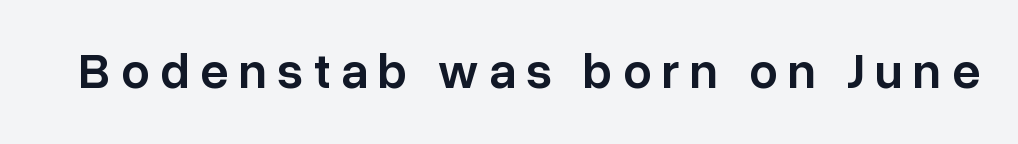
The image shows 50 px semibold sans-serif type, upright; set unusually wide letter spacing (+0.21 em), not underlined; low stroke contrast and a medium x-height.
